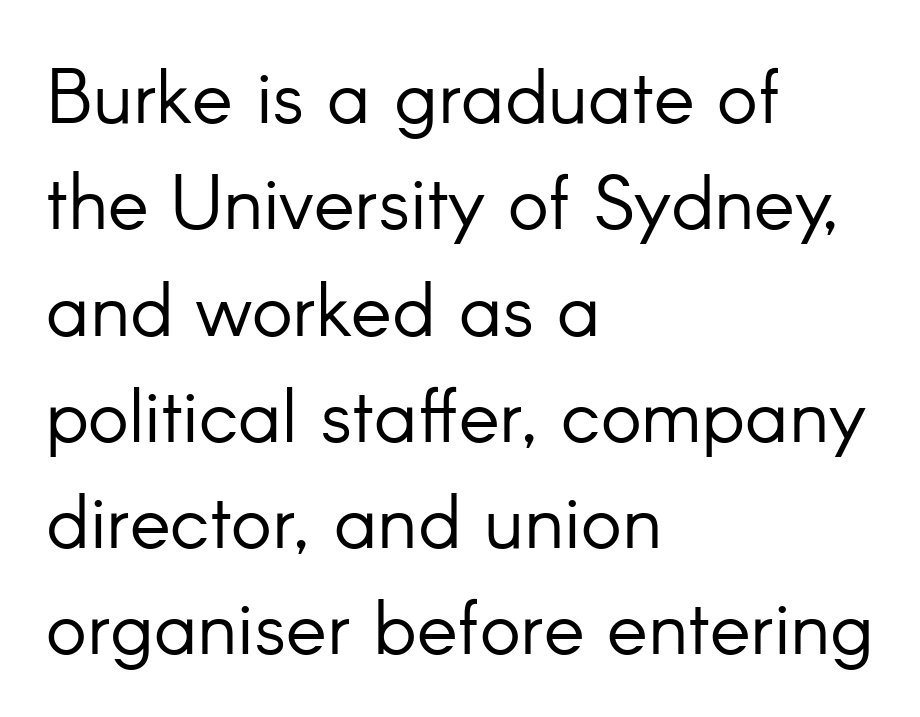
Q: Is the text bold? A: No.
Q: Is the text italic (slanted)? A: No, it is upright.
Q: Is the typeface a serif or a sans-serif typeface? A: Sans-serif.
Q: Is the text underlined? A: No.
Q: How is the paragraph aligned? A: Left-aligned.
Q: Is the spacing between letters normal or unusually wide? A: Normal.
Q: Is the spacing between lines tight, normal or loose? A: Normal.
Q: Width (condensed, normal, or wide)? A: Normal.
Q: Stroke contrast? A: Low.
Q: x-height? A: Small.
Q: Monospaced? A: No.
